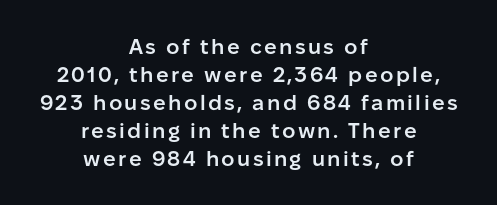
Q: Is the text bold? A: Semi-bold.
Q: Is the text italic (slanted)? A: No, it is upright.
Q: Is the text underlined? A: No.
Q: How is the paragraph aligned? A: Centered.
Q: Is the spacing between lines tight, normal or loose? A: Normal.
